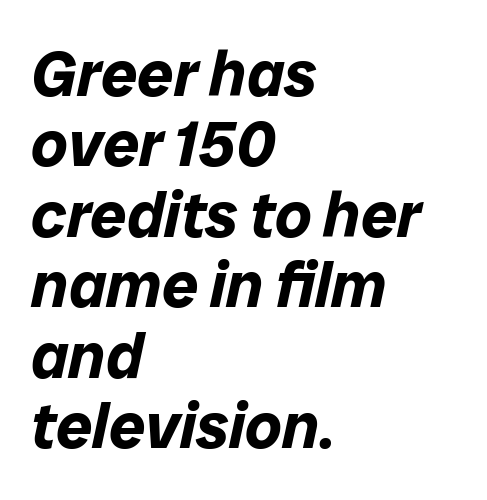
Compared with ordinary roman type, these characters are visibly tilted. The lines are quadded left. You could not count columns in this text — the font is proportionally spaced. One glance says dense: line gaps are narrower than usual. A bare baseline throughout the passage. A typesetter would call this zero additional tracking.
